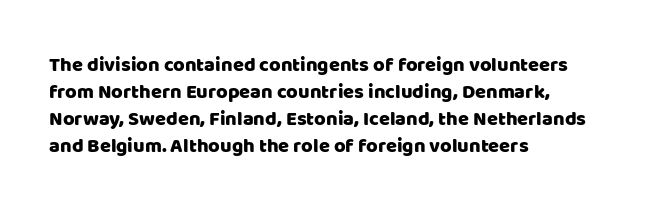
Q: Is the text italic (slanted)? A: No, it is upright.
Q: Is the text underlined? A: No.
Q: How is the paragraph aligned? A: Left-aligned.
Q: Is the spacing between letters normal or unusually wide? A: Normal.
Q: Is the spacing between lines tight, normal or loose? A: Normal.
